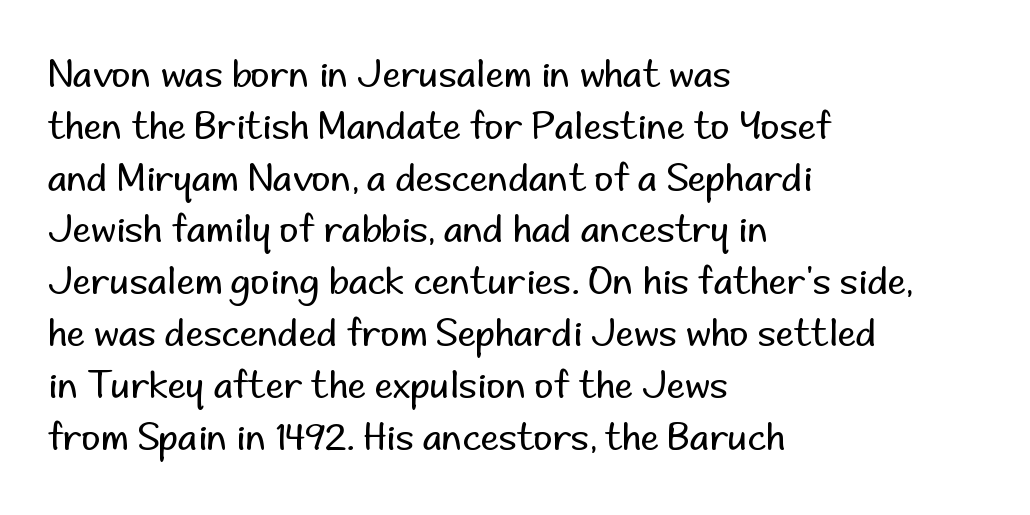
This rendering employs a face without finishing strokes, i.e., a sans-serif. Each letter keeps its own natural width here, so spacing adapts to shape. Letters rest on an invisible, unmarked baseline. Honestly, the letter spacing is just normal — you wouldn't notice it. The type sits square on the baseline with zero lean.
